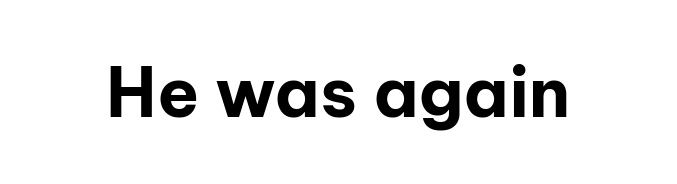
Q: Is the text bold? A: Yes.
Q: Is the text italic (slanted)? A: No, it is upright.
Q: Is the typeface a serif or a sans-serif typeface? A: Sans-serif.
Q: Is the text underlined? A: No.
Q: Is the spacing between letters normal or unusually wide? A: Normal.
Q: Width (condensed, normal, or wide)? A: Normal.
Q: Stroke contrast? A: Low.
Q: x-height? A: Medium.
Q: Monospaced? A: No.
